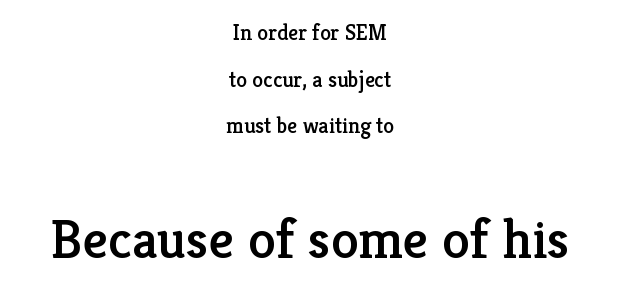
Is this a fixed-width face? No — the glyphs have proportional, varying widths. The axis of the letterforms is exactly vertical. Compared with typical paragraphs, the rows here are farther apart. This rendering uses center alignment, leaving both contours irregular but symmetric. The letterforms sit shoulder to shoulder at normal distance.
